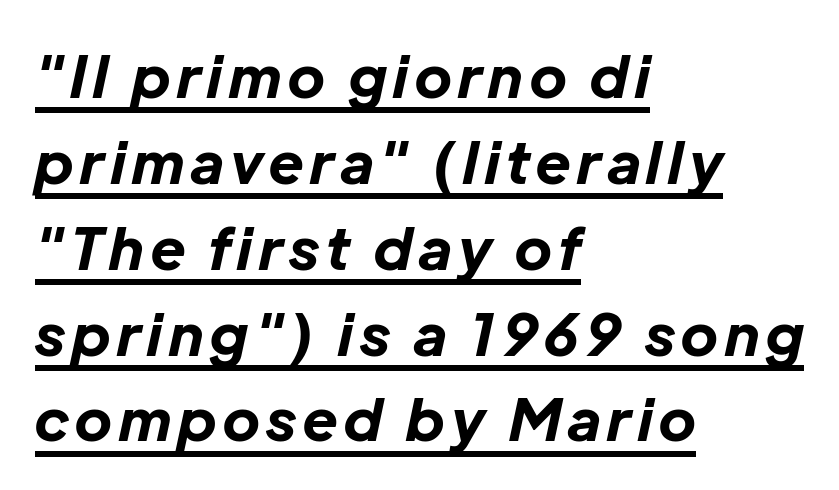
{"italic": "yes", "lean": "right", "slant_degrees": 12, "bold": "yes", "weight": "bold", "width": "normal", "stroke_contrast": "low", "x_height": "medium", "monospaced": "no", "underline": "yes", "align": "left", "line_spacing": "normal", "line_spacing_ratio": 1.48, "glyph_px": 58}
